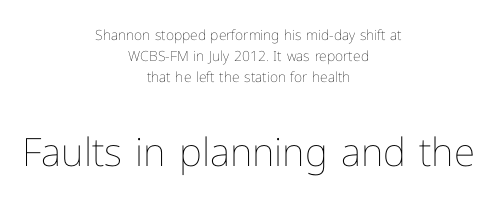
The image shows 39 px thin type, upright; set centered, normal line spacing (1.5x), normal letter spacing, not underlined; the second (bottom) block is 2.79x larger; low stroke contrast and a medium x-height.
